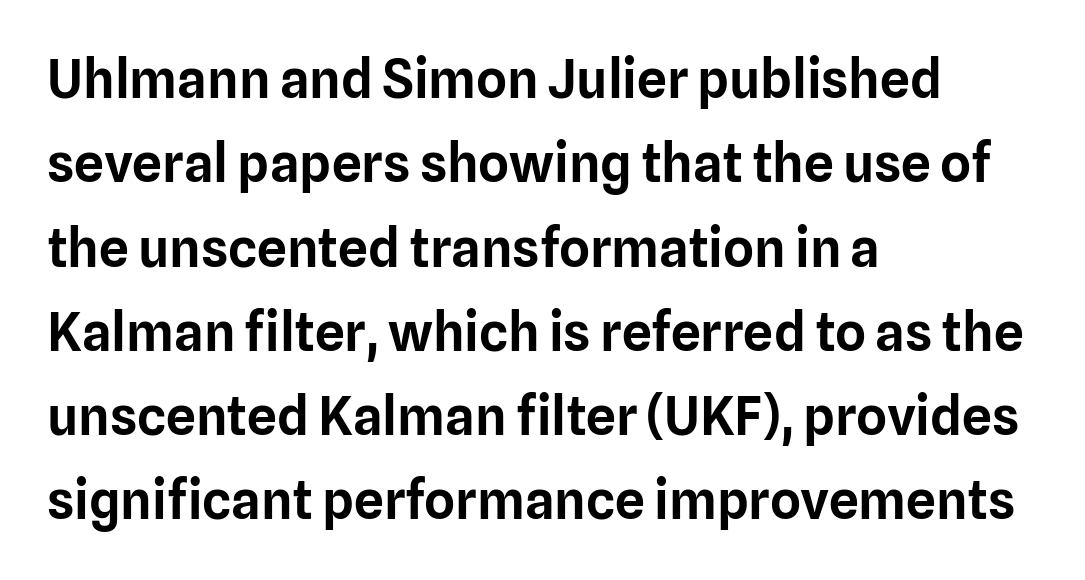
The image shows 53 px sans-serif type, upright; set left-aligned, normal line spacing (1.59x), normal letter spacing, not underlined; low stroke contrast and a medium x-height.
